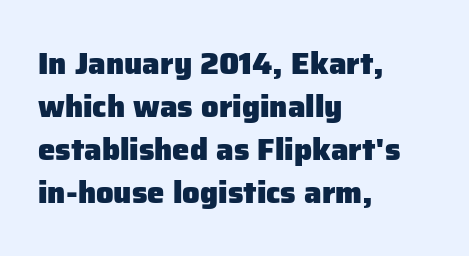
The image shows 31 px heavy sans-serif type, upright; set left-aligned, normal line spacing (1.39x), normal letter spacing, not underlined; low stroke contrast and a medium x-height.
